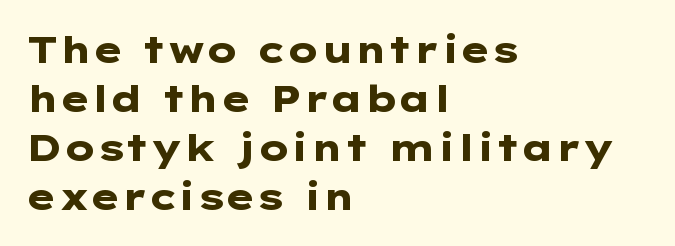
Honestly, the letter spacing is just normal — you wouldn't notice it. Heft: maximum for text — a bold. The font's upright variant was chosen for this text. Font category for this specimen: sans-serif. Regular leading. Caption: multi-line text, flush left, ragged right.
